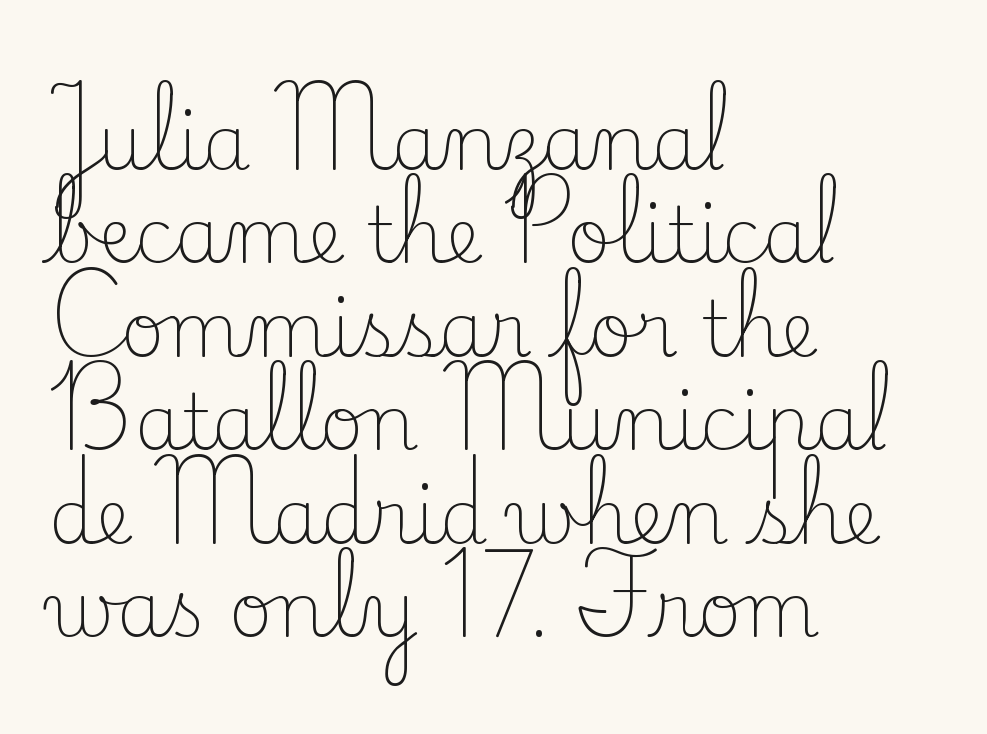
The font family rendered here belongs to the serif group. This rendering features lettering with no underline. Note the varied advance widths — an 'i' is clearly narrower than an 'm'. This sample is left-justified, so line endings fall wherever the words run out. The letterforms sit at book weight or below.
